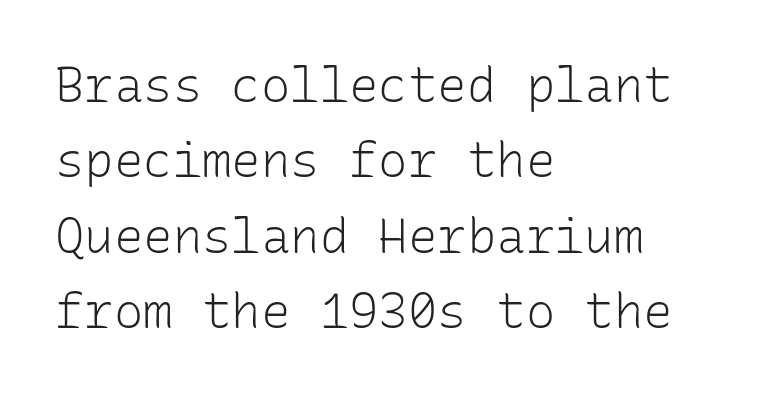
Leftover space on each line is placed entirely after the last word. Honestly, there is no underline to notice here at all. Monospaced: the letters line up in strict vertical columns. Notice how descenders clear the ascenders below comfortably — that's standard leading.
